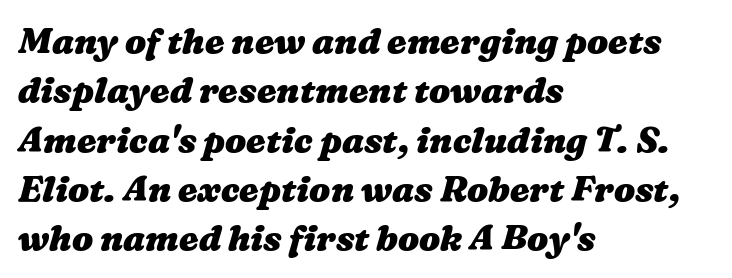
{"bold": "yes", "weight": "heavy", "width": "wide", "stroke_contrast": "medium", "x_height": "medium", "monospaced": "no", "underline": "no", "align": "left", "line_spacing": "normal", "line_spacing_ratio": 1.41, "letter_spacing": "normal", "letter_spacing_em": 0.0, "glyph_px": 35}
